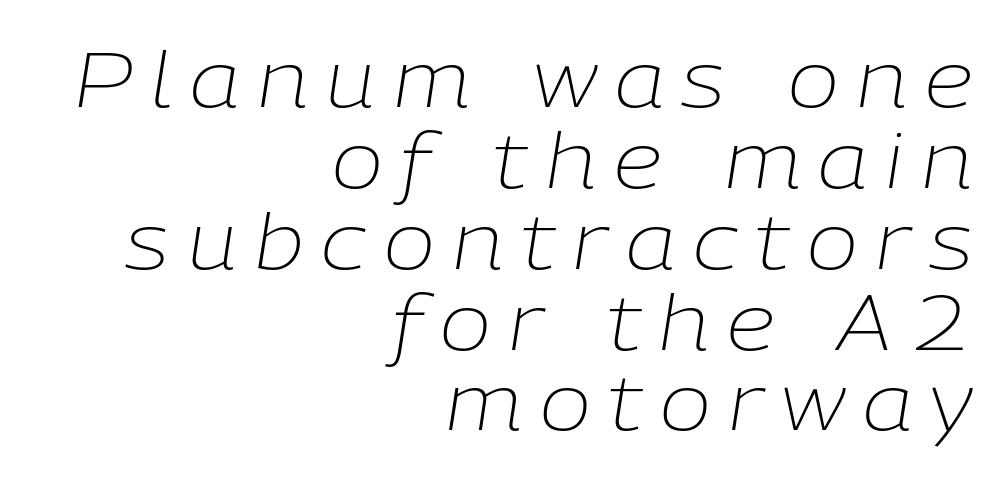
{"italic": "yes", "lean": "right", "slant_degrees": 9, "bold": "no", "weight": "light", "width": "normal", "stroke_contrast": "low", "x_height": "medium", "monospaced": "no", "underline": "no", "align": "right", "line_spacing": "tight", "line_spacing_ratio": 1.05, "letter_spacing": "wide", "letter_spacing_em": 0.23, "glyph_px": 77}
